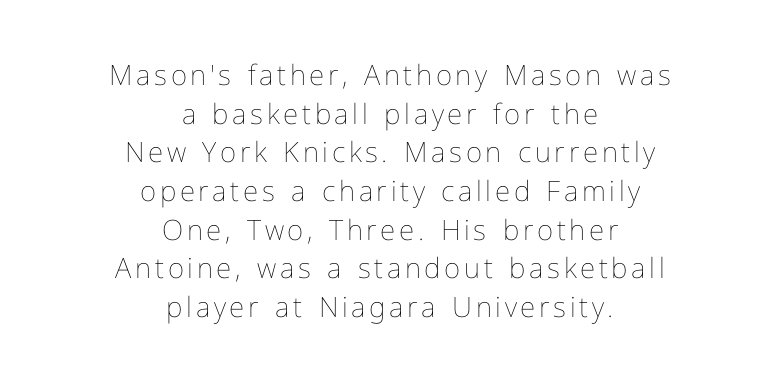
No italicization has been applied; the sample stays upright. Check under the words: just untouched page. The rendering uses natural spacing where letterforms have individual widths. A student would call this center alignment; a typographer would say set centered. The font sits on the lighter half of the weight spectrum, regular included.
